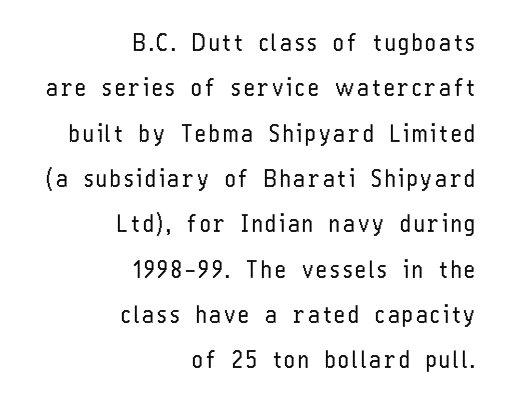
The image shows 23 px text type, upright; set right-aligned, loose line spacing (1.97x), not underlined.
